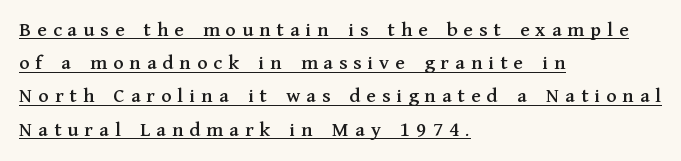
{"italic": "no", "underline": "yes", "align": "left", "line_spacing": "normal", "line_spacing_ratio": 1.58, "letter_spacing": "wide", "letter_spacing_em": 0.29, "glyph_px": 21}
